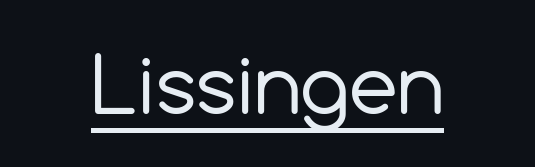
The image shows 78 px regular-weight sans-serif type, upright; set normal letter spacing, underlined; a medium x-height.
